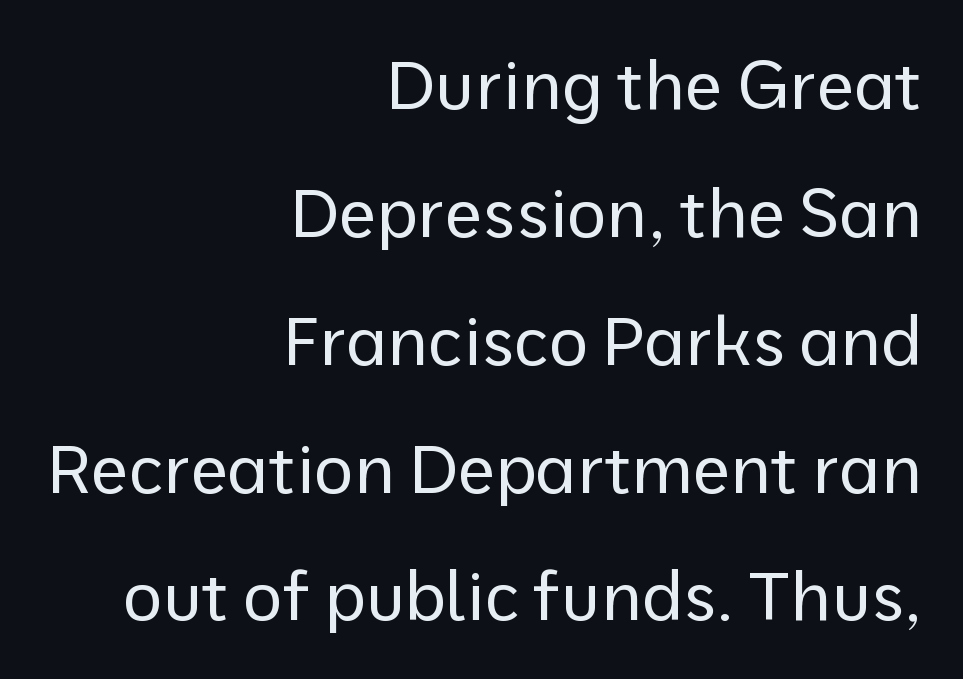
{"serif": "no", "italic": "no", "bold": "no", "weight": "regular", "width": "normal", "stroke_contrast": "low", "x_height": "medium", "monospaced": "no", "underline": "no", "align": "right", "line_spacing_ratio": 1.88, "letter_spacing": "normal", "letter_spacing_em": 0.0, "glyph_px": 68}
